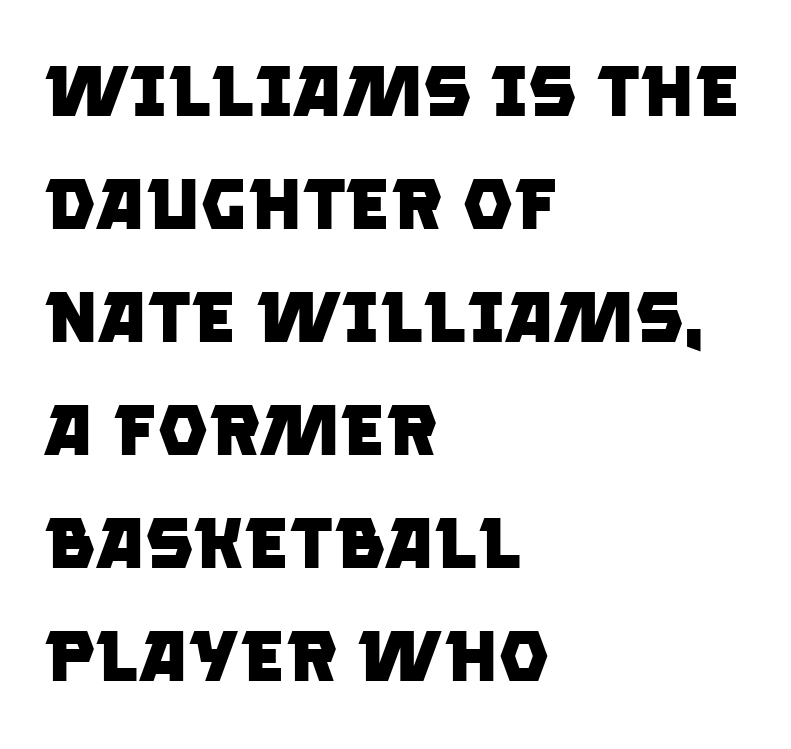
The image shows 72 px heavy sans-serif type; set left-aligned, normal line spacing (1.57x), normal letter spacing, not underlined; low stroke contrast and a large x-height.
